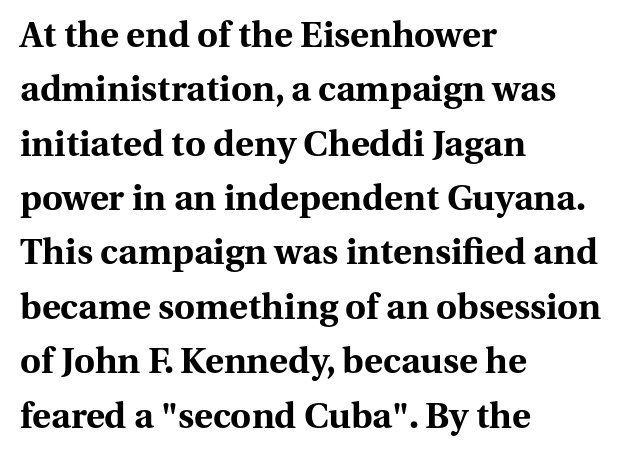
Is this a fixed-width face? No — the glyphs have proportional, varying widths. The rag falls on the right side of this text block. The gaps between neighbouring characters are ordinary and unremarkable. What's the leading like? Ordinary, nothing unusual.
